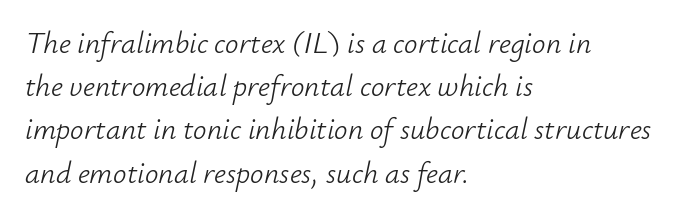
The image shows 30 px light type, italic (leaning right); set left-aligned, normal line spacing (1.44x), normal letter spacing, not underlined; low stroke contrast and a small x-height.
